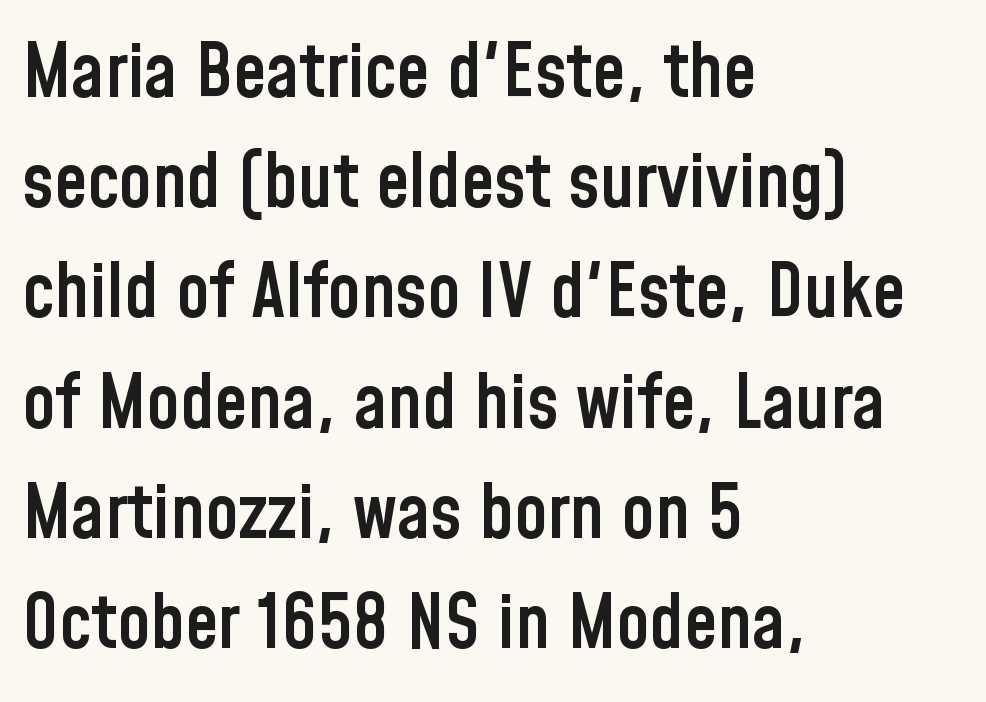
{"serif": "no", "italic": "no", "bold": "semi", "weight": "semibold", "width": "condensed", "stroke_contrast": "low", "x_height": "medium", "monospaced": "no", "underline": "no", "align": "left", "line_spacing": "normal", "line_spacing_ratio": 1.47, "letter_spacing": "normal", "letter_spacing_em": 0.0, "glyph_px": 75}
